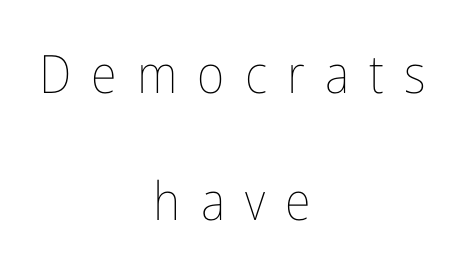
The image shows 53 px thin, condensed type, upright; set centered, loose line spacing (2.4x), unusually wide letter spacing (+0.38 em), not underlined; low stroke contrast and a medium x-height.
